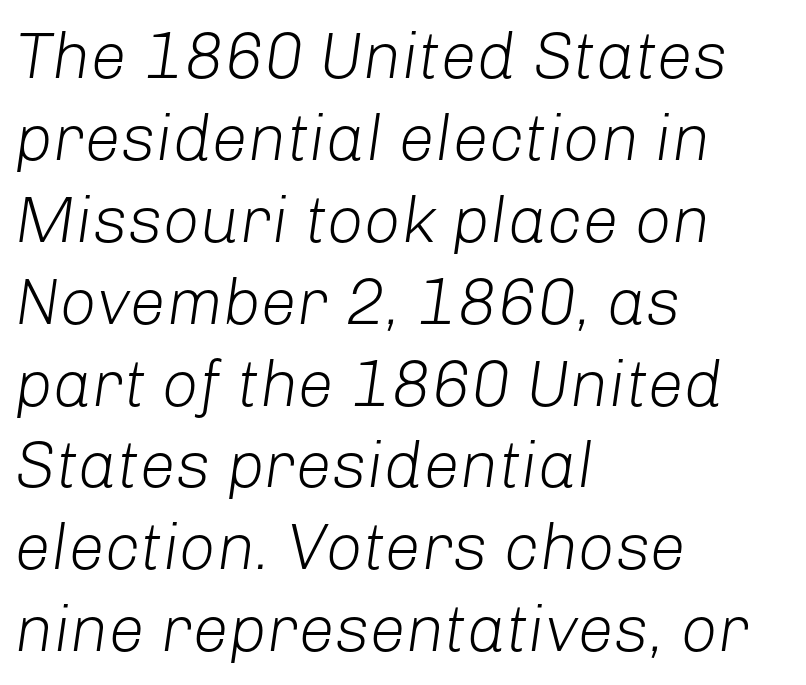
Q: Is the text bold? A: No.
Q: Is the text italic (slanted)? A: Yes, it leans right by about 8 degrees.
Q: Is the text underlined? A: No.
Q: How is the paragraph aligned? A: Left-aligned.
Q: Is the spacing between letters normal or unusually wide? A: Normal.
Q: Is the spacing between lines tight, normal or loose? A: Normal.
Q: Width (condensed, normal, or wide)? A: Normal.
Q: Stroke contrast? A: Low.
Q: x-height? A: Medium.
Q: Monospaced? A: No.
